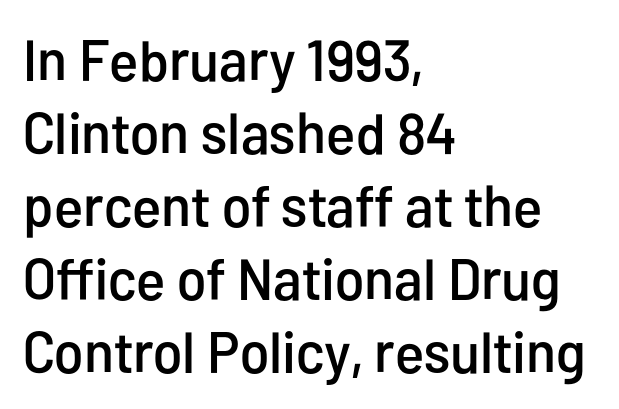
Q: Is the text italic (slanted)? A: No, it is upright.
Q: Is the typeface a serif or a sans-serif typeface? A: Sans-serif.
Q: Is the text underlined? A: No.
Q: How is the paragraph aligned? A: Left-aligned.
Q: Is the spacing between letters normal or unusually wide? A: Normal.
Q: Is the spacing between lines tight, normal or loose? A: Normal.
Q: Width (condensed, normal, or wide)? A: Condensed.
Q: Stroke contrast? A: Low.
Q: x-height? A: Medium.
Q: Monospaced? A: No.
